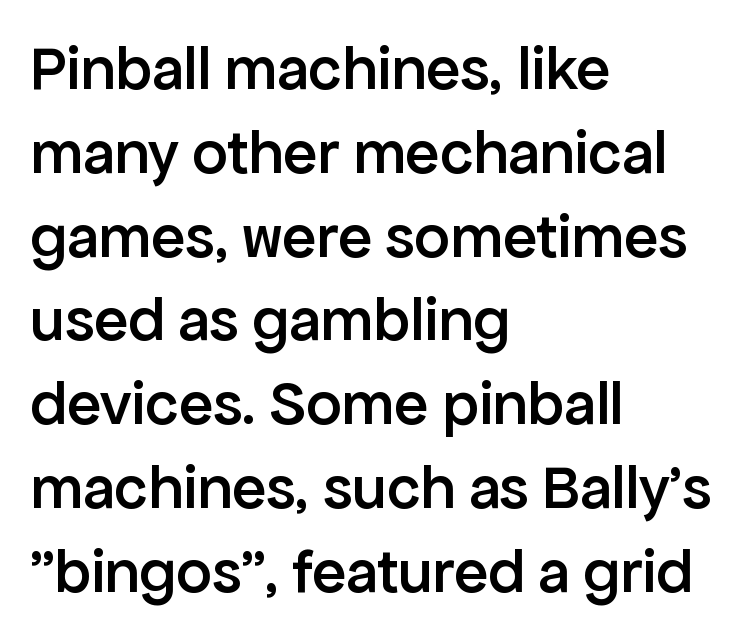
The image shows 63 px semibold sans-serif type, upright; set left-aligned, normal line spacing (1.33x), normal letter spacing, not underlined; low stroke contrast and a medium x-height.
